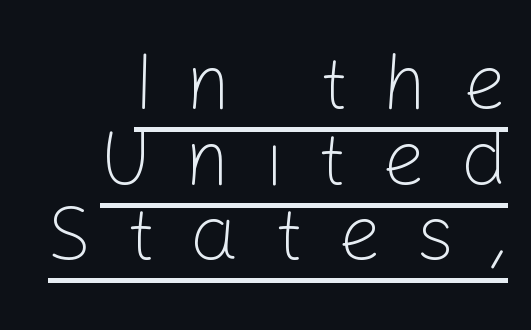
Does the lettering tilt? It doesn't — this is upright. The rendering uses natural spacing where letterforms have individual widths. The gaps between neighbouring characters are conspicuously large. These lines are composed in type without serifs. Emphasis is given by a line drawn under the lettering.
